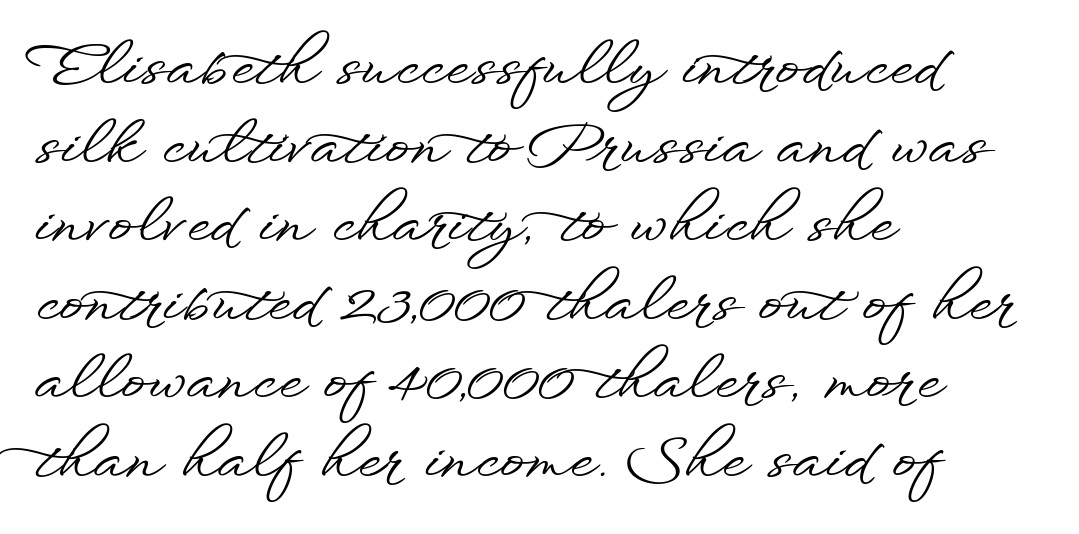
{"serif": "no", "width": "wide", "stroke_contrast": "low", "x_height": "small", "monospaced": "no", "underline": "no", "align": "left", "line_spacing": "normal", "line_spacing_ratio": 1.31, "letter_spacing": "normal", "letter_spacing_em": 0.0, "glyph_px": 60}
